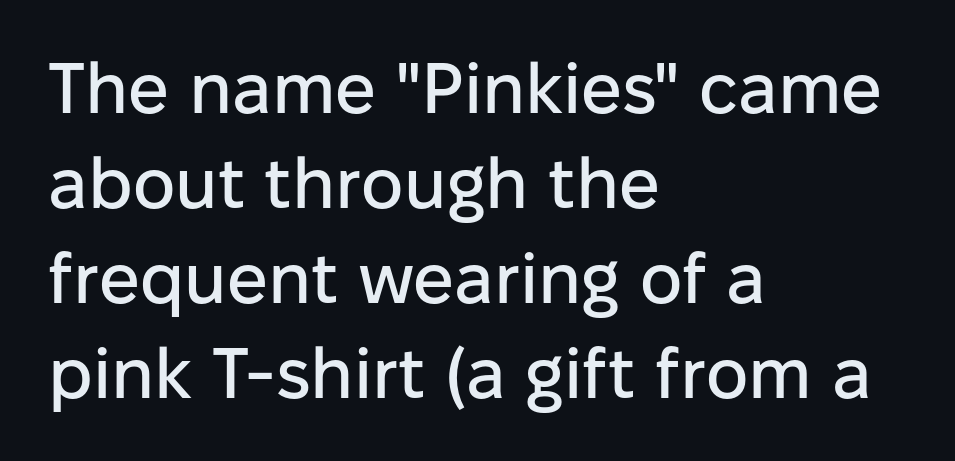
The image shows 72 px sans-serif type, upright; set left-aligned, normal line spacing (1.32x), normal letter spacing, not underlined; low stroke contrast and a medium x-height.
